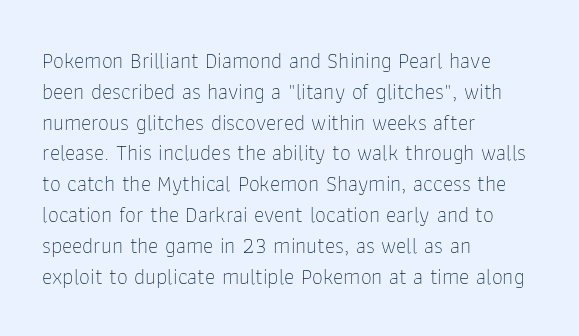
Q: Is the text bold? A: No.
Q: Is the text italic (slanted)? A: No, it is upright.
Q: Is the text underlined? A: No.
Q: How is the paragraph aligned? A: Left-aligned.
Q: Is the spacing between letters normal or unusually wide? A: Normal.
Q: Is the spacing between lines tight, normal or loose? A: Normal.
